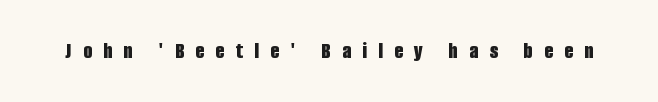
Stroke thickness is high; the sample reads as a true bold. The tracking reads as deliberately expanded to a designer's eye. If you drew a line through each stem, it would be perfectly vertical. The space beneath each line is pristine and unruled.
